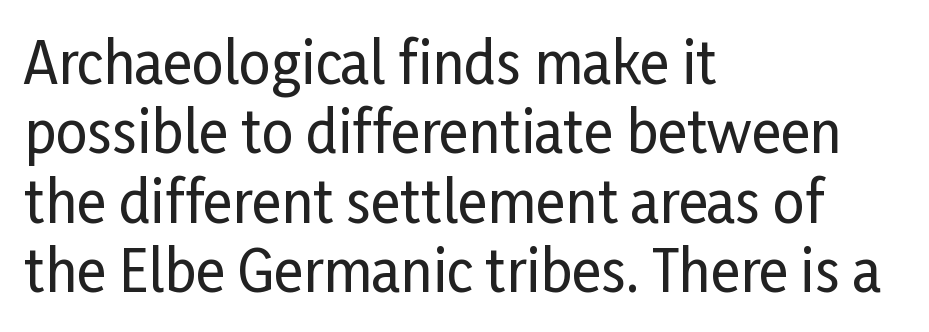
Rendered with straight, roman letterforms. Only glyphs here, with clear space below each row. Every row of glyphs begins at an identical x-position on the left. Characters follow at the spacing the type designer built in.
